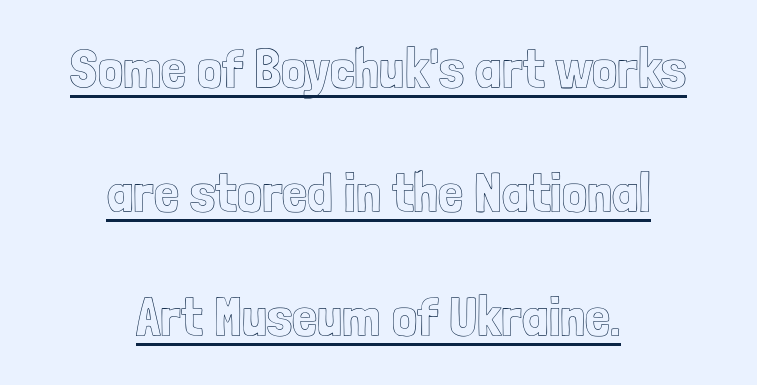
{"italic": "no", "width": "condensed", "x_height": "medium", "monospaced": "no", "underline": "yes", "align": "center", "line_spacing": "loose", "line_spacing_ratio": 2.21, "letter_spacing": "normal", "letter_spacing_em": 0.0, "glyph_px": 56}
